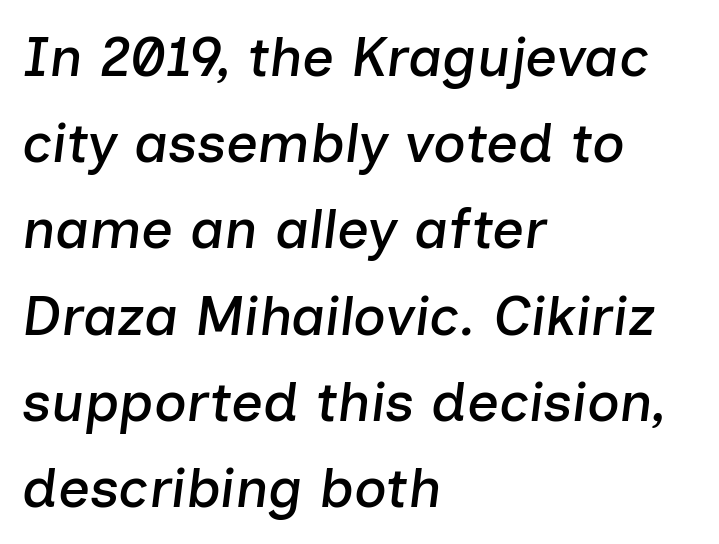
Line spacing here is normal. The letters are slanted; this is an italic face. Is the letter spacing exaggerated? No — it looks like the ordinary default. Which margin do the lines hug? The left one — the right edge is uneven. Type without underlining. Looks like regular typesetting: each glyph gets only the width it needs.
